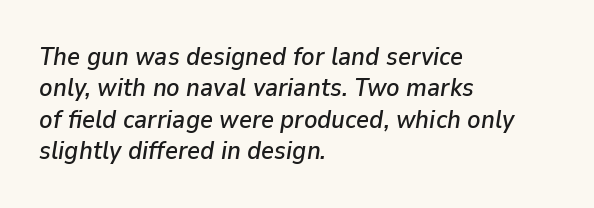
Designer's note — italics engaged. Every row of glyphs begins at an identical x-position on the left. A bare baseline throughout the passage. Summary of vertical rhythm: regular, with standard interline spacing.
